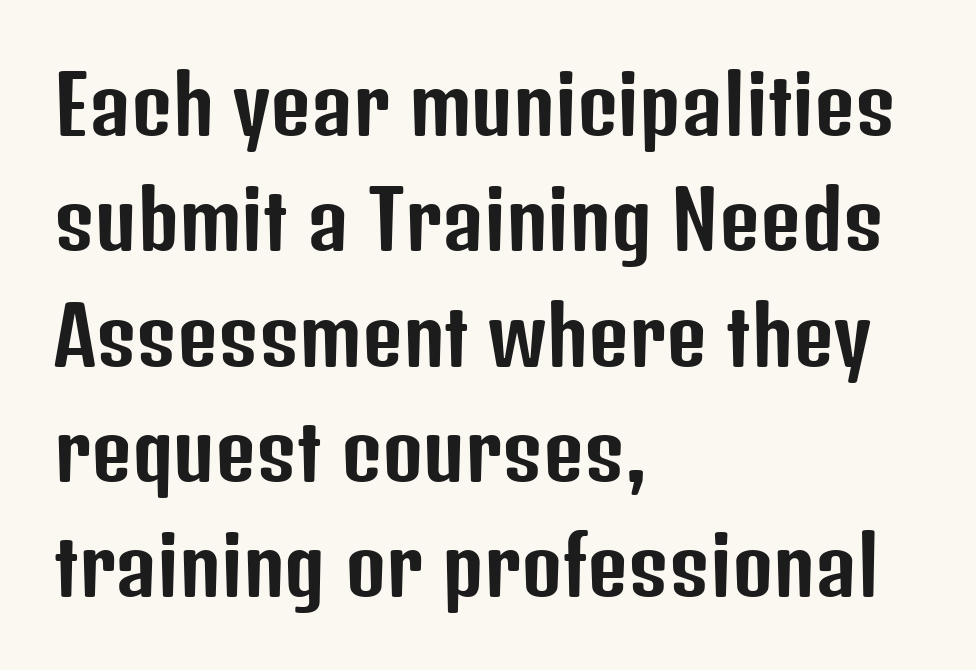
The image shows 79 px condensed sans-serif type, upright; set left-aligned, normal line spacing (1.46x), normal letter spacing, not underlined; low stroke contrast and a medium x-height.
